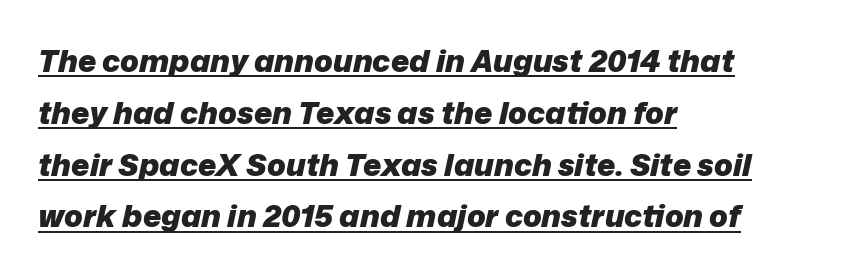
Q: Is the text bold? A: Yes.
Q: Is the text italic (slanted)? A: Yes, it leans right by about 12 degrees.
Q: Is the text underlined? A: Yes.
Q: How is the paragraph aligned? A: Left-aligned.
Q: Is the spacing between letters normal or unusually wide? A: Normal.
Q: Is the spacing between lines tight, normal or loose? A: Normal.
Q: Width (condensed, normal, or wide)? A: Normal.
Q: Stroke contrast? A: Low.
Q: x-height? A: Medium.
Q: Monospaced? A: No.
